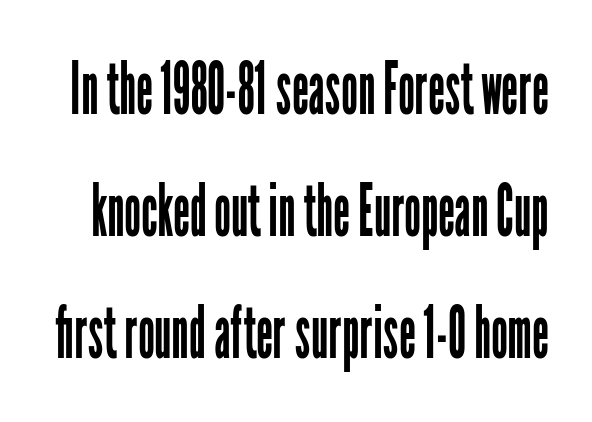
The image shows 74 px regular-weight, condensed sans-serif type, upright; set normal line spacing (1.65x), normal letter spacing, not underlined; low stroke contrast and a medium x-height.
